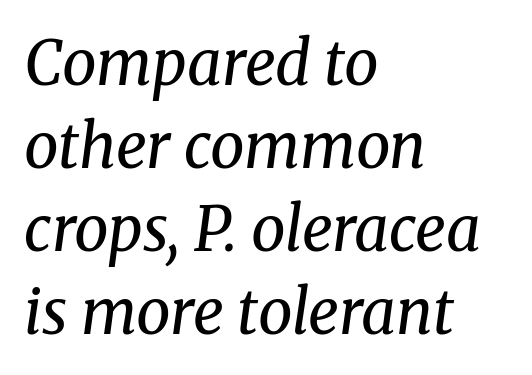
The image shows 61 px regular-weight serif type, italic (leaning right); set left-aligned, normal line spacing (1.36x), normal letter spacing, not underlined; medium stroke contrast and a medium x-height.
